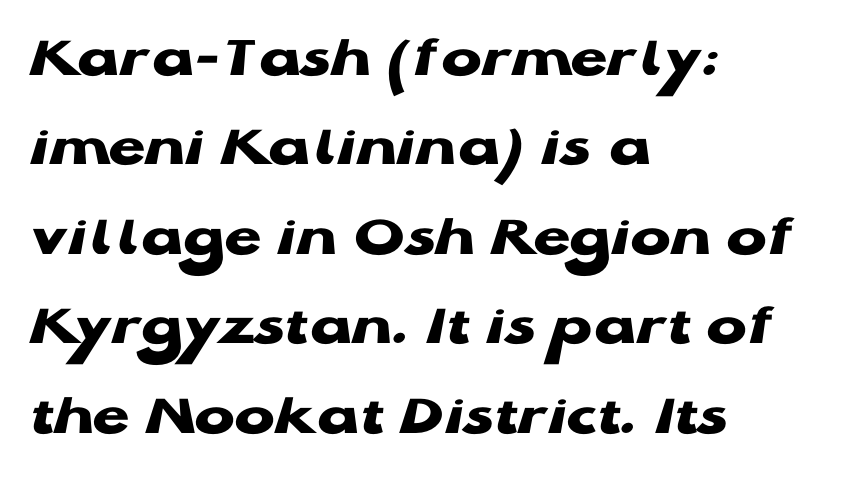
The image shows 60 px heavy, wide sans-serif type, upright; set left-aligned, normal line spacing (1.49x), normal letter spacing, not underlined; low stroke contrast and a medium x-height.
